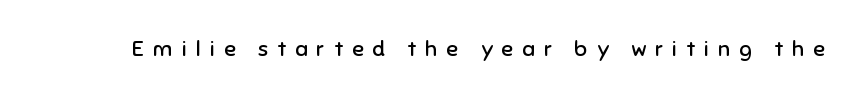
The image shows 22 px text type, upright; set unusually wide letter spacing (+0.41 em), not underlined.
